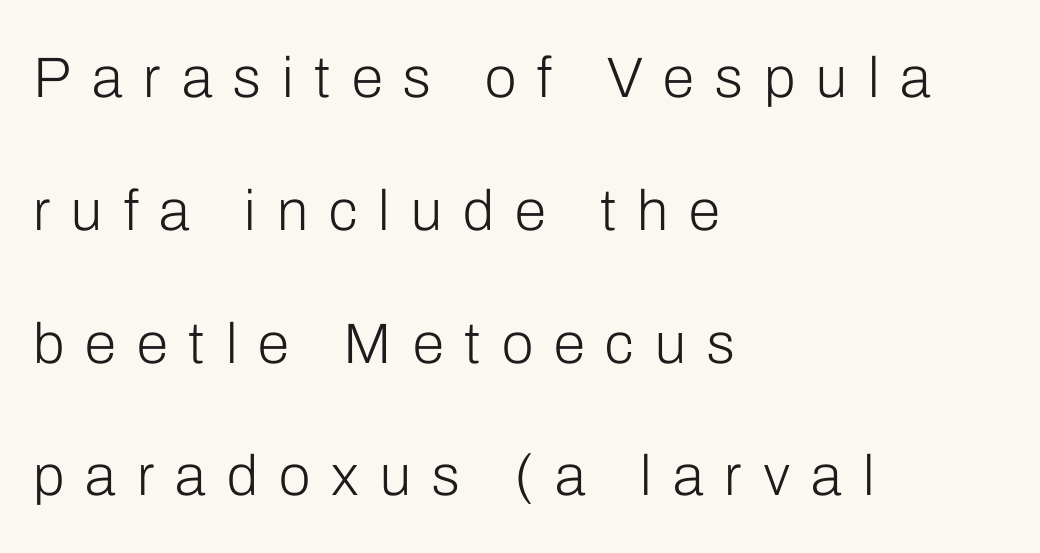
Q: Is the text bold? A: No.
Q: Is the text italic (slanted)? A: No, it is upright.
Q: Is the typeface a serif or a sans-serif typeface? A: Sans-serif.
Q: Is the text underlined? A: No.
Q: How is the paragraph aligned? A: Left-aligned.
Q: Is the spacing between letters normal or unusually wide? A: Unusually wide.
Q: Is the spacing between lines tight, normal or loose? A: Loose.
Q: Width (condensed, normal, or wide)? A: Normal.
Q: Stroke contrast? A: Low.
Q: x-height? A: Medium.
Q: Monospaced? A: No.
